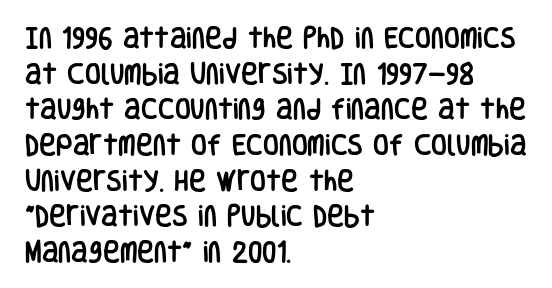
Every row of glyphs begins at an identical x-position on the left. The passage shown has conventional tracking throughout. A typesetter would mark this as roman, not italic. Letters rest on an invisible, unmarked baseline. In terms of leading, this rendering sits right in the middle.
